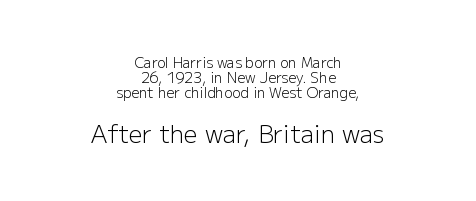
{"italic": "no", "bold": "no", "underline": "no", "align": "center", "line_spacing": "tight", "line_spacing_ratio": 1.06, "letter_spacing": "normal", "letter_spacing_em": 0.0, "larger_block": "second", "size_ratio": 1.71, "glyph_px": 24}
